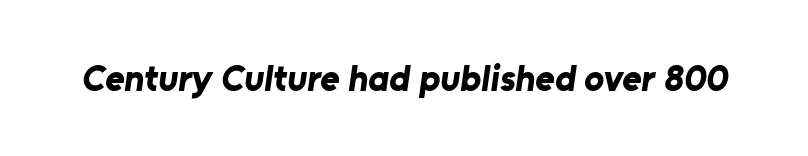
{"serif": "no", "bold": "yes", "weight": "bold", "width": "normal", "stroke_contrast": "low", "x_height": "medium", "monospaced": "no", "underline": "no", "letter_spacing": "normal", "letter_spacing_em": 0.0, "glyph_px": 37}
